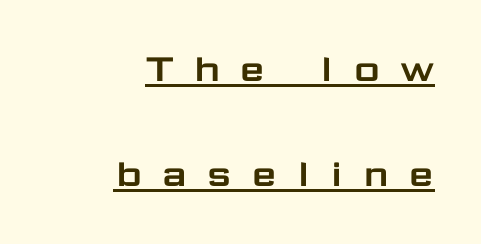
Classification — sans serif. Underlined type. Tracking value appears strongly positive — letters spread wide. Proportional: the letters do not fall into vertical columns. This rendering uses right alignment, leaving the left contour irregular. Loosely led — the rows are spread out.
